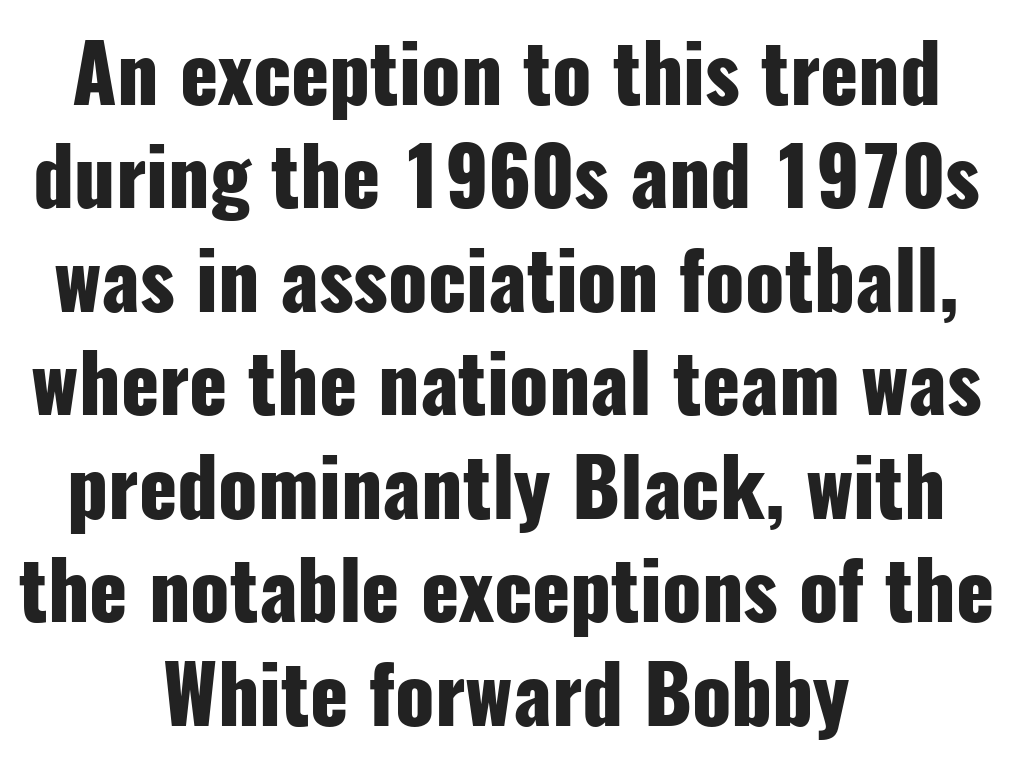
The image shows 79 px heavy, condensed sans-serif type, upright; set centered, normal line spacing (1.31x), normal letter spacing, not underlined; low stroke contrast and a medium x-height.
